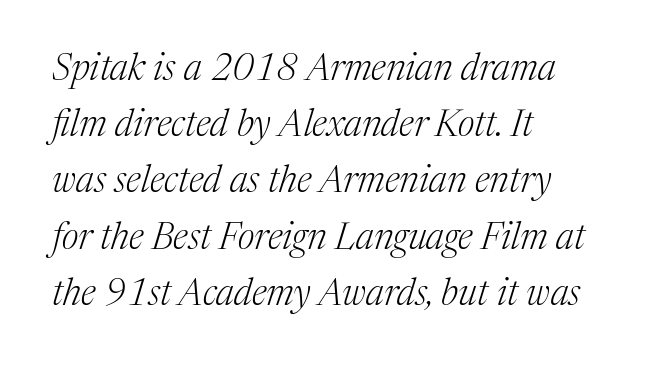
{"serif": "yes", "italic": "yes", "lean": "right", "slant_degrees": 17, "bold": "no", "weight": "light", "width": "normal", "stroke_contrast": "medium", "x_height": "medium", "monospaced": "no", "underline": "no", "align": "left", "line_spacing": "normal", "line_spacing_ratio": 1.52, "letter_spacing": "normal", "letter_spacing_em": 0.0, "glyph_px": 37}
